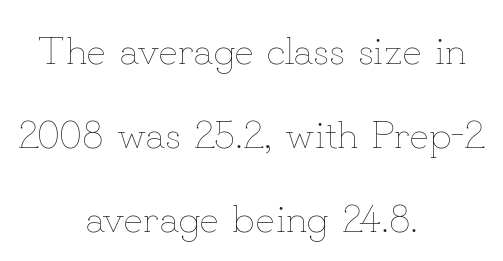
Q: Is the text bold? A: No.
Q: Is the text italic (slanted)? A: No, it is upright.
Q: Is the text underlined? A: No.
Q: How is the paragraph aligned? A: Centered.
Q: Is the spacing between letters normal or unusually wide? A: Normal.
Q: Is the spacing between lines tight, normal or loose? A: Loose.
Q: Width (condensed, normal, or wide)? A: Normal.
Q: Stroke contrast? A: Low.
Q: x-height? A: Small.
Q: Monospaced? A: No.
